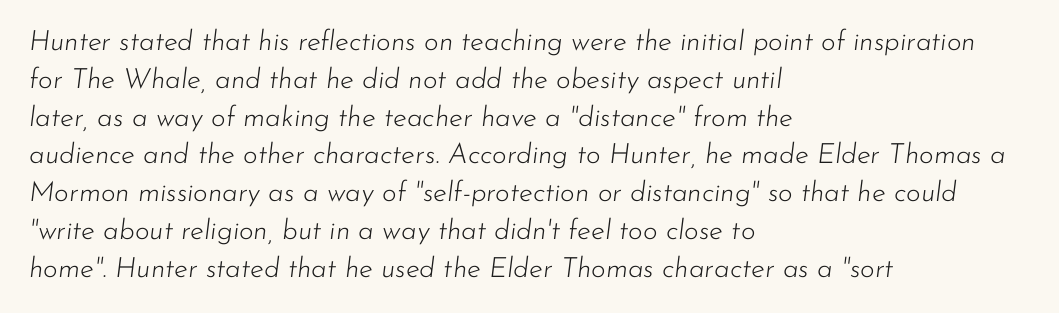
Q: Is the text bold? A: No.
Q: Is the text italic (slanted)? A: Yes, it leans right by about 7 degrees.
Q: Is the text underlined? A: No.
Q: How is the paragraph aligned? A: Left-aligned.
Q: Is the spacing between letters normal or unusually wide? A: Normal.
Q: Is the spacing between lines tight, normal or loose? A: Normal.
Q: Width (condensed, normal, or wide)? A: Normal.
Q: Stroke contrast? A: Low.
Q: x-height? A: Small.
Q: Monospaced? A: No.
